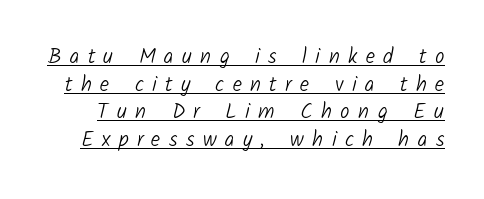
Q: Is the text bold? A: No.
Q: Is the text underlined? A: Yes.
Q: Is the spacing between letters normal or unusually wide? A: Unusually wide.
Q: Is the spacing between lines tight, normal or loose? A: Normal.
